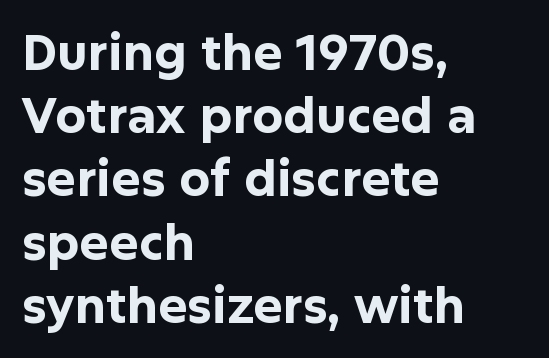
Q: Is the text bold? A: Yes.
Q: Is the text italic (slanted)? A: No, it is upright.
Q: Is the typeface a serif or a sans-serif typeface? A: Sans-serif.
Q: Is the text underlined? A: No.
Q: How is the paragraph aligned? A: Left-aligned.
Q: Is the spacing between letters normal or unusually wide? A: Normal.
Q: Is the spacing between lines tight, normal or loose? A: Normal.
Q: Width (condensed, normal, or wide)? A: Normal.
Q: Stroke contrast? A: Low.
Q: x-height? A: Medium.
Q: Monospaced? A: No.
